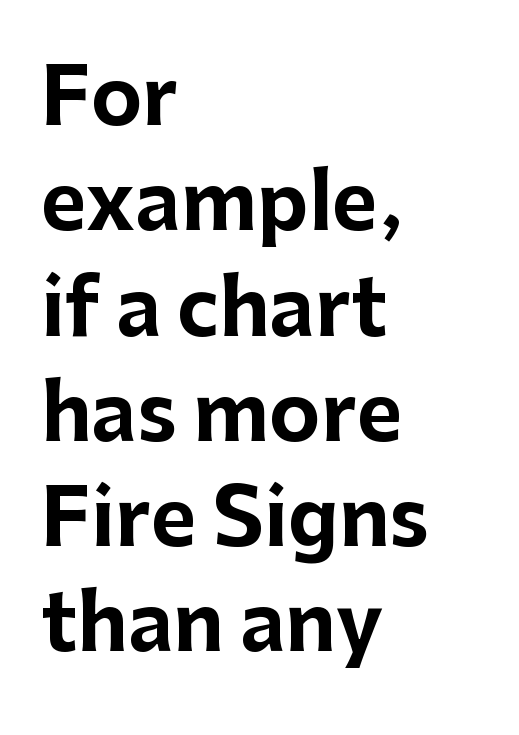
{"serif": "no", "italic": "no", "bold": "yes", "weight": "bold", "width": "normal", "stroke_contrast": "low", "x_height": "medium", "monospaced": "no", "underline": "no", "align": "left", "line_spacing": "normal", "line_spacing_ratio": 1.35, "letter_spacing": "normal", "letter_spacing_em": 0.0, "glyph_px": 78}
